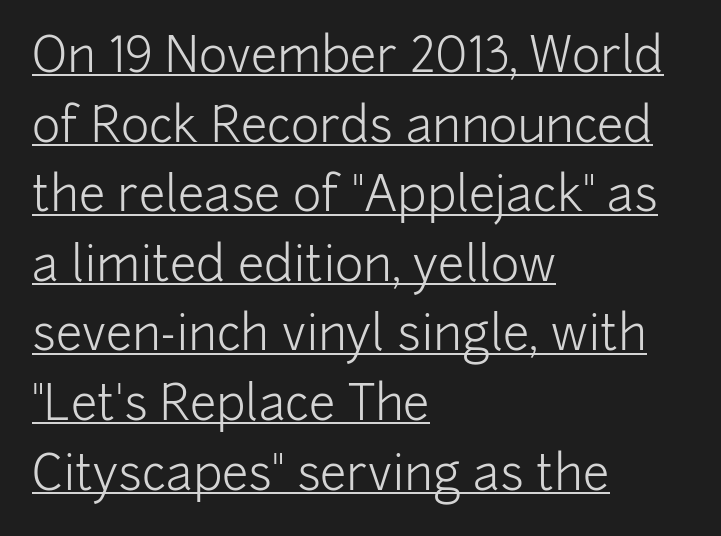
{"serif": "no", "italic": "no", "bold": "no", "weight": "light", "width": "normal", "stroke_contrast": "low", "x_height": "medium", "monospaced": "no", "underline": "yes", "align": "left", "line_spacing": "normal", "line_spacing_ratio": 1.45, "letter_spacing": "normal", "letter_spacing_em": 0.0, "glyph_px": 48}
